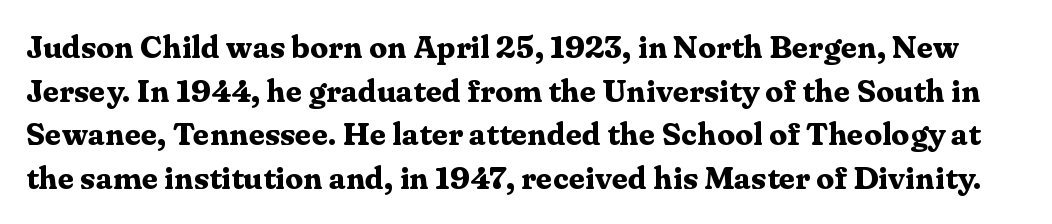
Q: Is the text bold? A: Yes.
Q: Is the text italic (slanted)? A: No, it is upright.
Q: Is the typeface a serif or a sans-serif typeface? A: Serif.
Q: Is the text underlined? A: No.
Q: Is the spacing between letters normal or unusually wide? A: Normal.
Q: Is the spacing between lines tight, normal or loose? A: Normal.
Q: Width (condensed, normal, or wide)? A: Normal.
Q: Stroke contrast? A: Medium.
Q: x-height? A: Medium.
Q: Monospaced? A: No.
